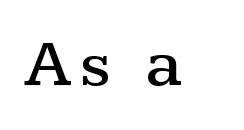
The image shows 67 px wide serif type, upright; set not underlined; medium stroke contrast and a medium x-height.
